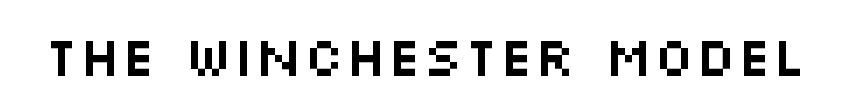
{"serif": "no", "italic": "no", "width": "wide", "stroke_contrast": "medium", "x_height": "large", "monospaced": "no", "underline": "no", "letter_spacing": "normal", "letter_spacing_em": 0.0, "glyph_px": 56}
